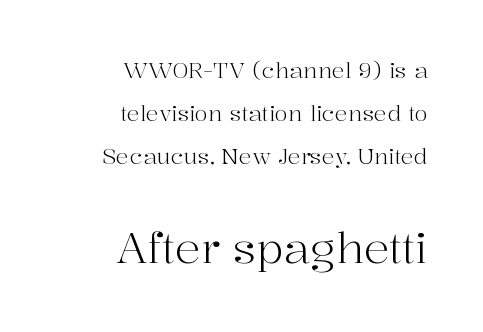
These lines are rendered in a variable-pitch font. Stroke terminals: seriffed. Quick note: not italic, upright. This layout puts the modest block above and the oversized block below. The line-height multiplier appears high, well above default. Weight: in the light-to-regular range.
